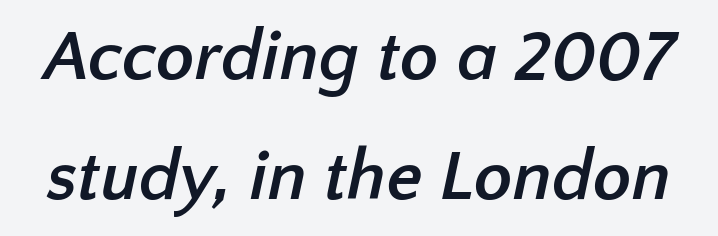
{"serif": "no", "bold": "yes", "weight": "semibold", "width": "normal", "stroke_contrast": "low", "x_height": "medium", "monospaced": "no", "underline": "no", "line_spacing": "normal", "line_spacing_ratio": 1.69, "letter_spacing": "normal", "letter_spacing_em": 0.0, "glyph_px": 71}
